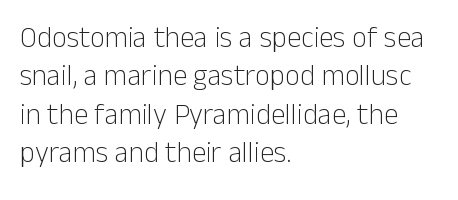
{"serif": "no", "italic": "no", "bold": "no", "weight": "light", "width": "normal", "stroke_contrast": "low", "x_height": "medium", "monospaced": "no", "underline": "no", "align": "left", "line_spacing": "normal", "line_spacing_ratio": 1.32, "letter_spacing": "normal", "letter_spacing_em": 0.0, "glyph_px": 29}
